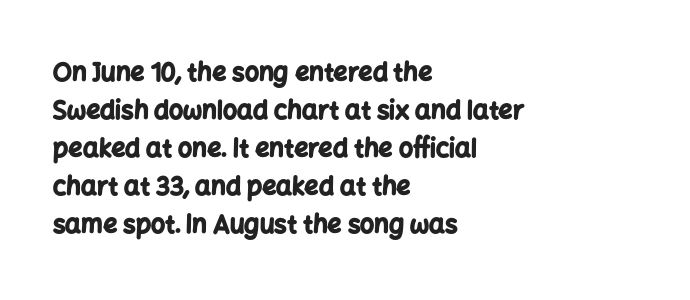
Leftover space on each line is placed entirely after the last word. Normally led — the rows are evenly, conventionally spaced. Type without underlining. Here the glyphs are tracked normally, forming tight word shapes.
